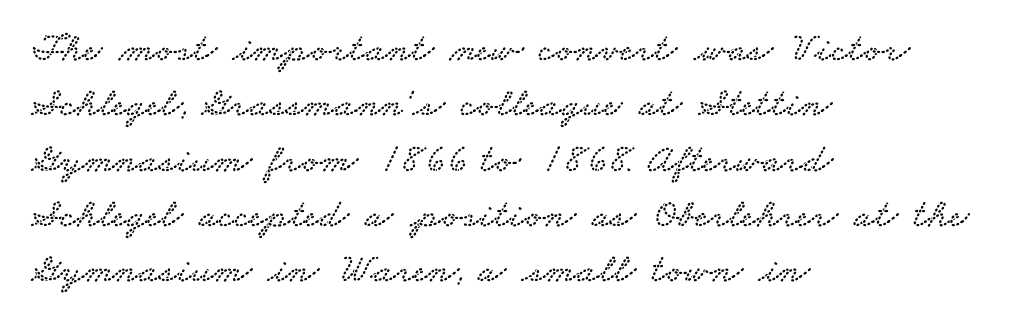
Q: Is the text underlined? A: No.
Q: How is the paragraph aligned? A: Left-aligned.
Q: Is the spacing between letters normal or unusually wide? A: Normal.
Q: Is the spacing between lines tight, normal or loose? A: Normal.
Q: Width (condensed, normal, or wide)? A: Wide.
Q: Stroke contrast? A: Low.
Q: x-height? A: Small.
Q: Monospaced? A: No.
